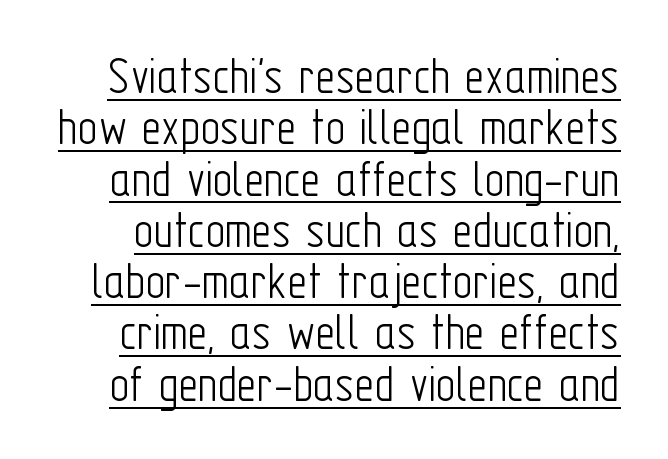
Upright lettering throughout. Regarding serifs, this sample does without them. Reading down the column, the eye jumps only a short way to each next line. Proportional: the letters do not fall into vertical columns. Words appear dense and cohesive because spacing is normal. Unbolded letterforms with no extra heft.
